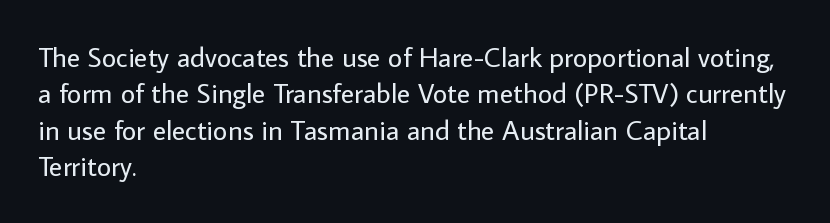
{"serif": "no", "italic": "no", "bold": "no", "weight": "regular", "width": "normal", "stroke_contrast": "low", "x_height": "medium", "monospaced": "no", "underline": "no", "align": "left", "line_spacing": "normal", "line_spacing_ratio": 1.3, "letter_spacing": "normal", "letter_spacing_em": 0.0, "glyph_px": 28}
